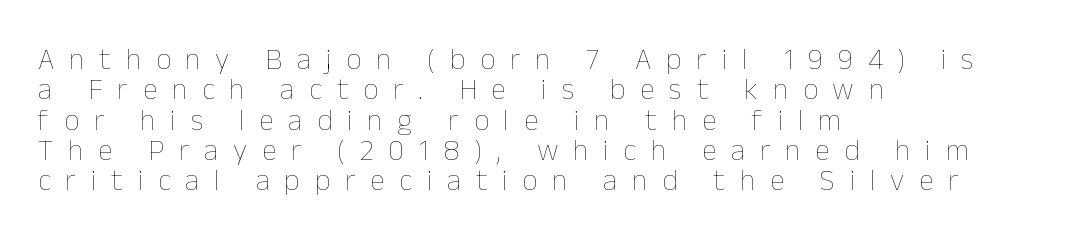
Q: Is the text bold? A: No.
Q: Is the text italic (slanted)? A: No, it is upright.
Q: Is the text underlined? A: No.
Q: How is the paragraph aligned? A: Left-aligned.
Q: Is the spacing between letters normal or unusually wide? A: Unusually wide.
Q: Is the spacing between lines tight, normal or loose? A: Tight.
Q: Width (condensed, normal, or wide)? A: Normal.
Q: Stroke contrast? A: Low.
Q: x-height? A: Medium.
Q: Monospaced? A: No.
